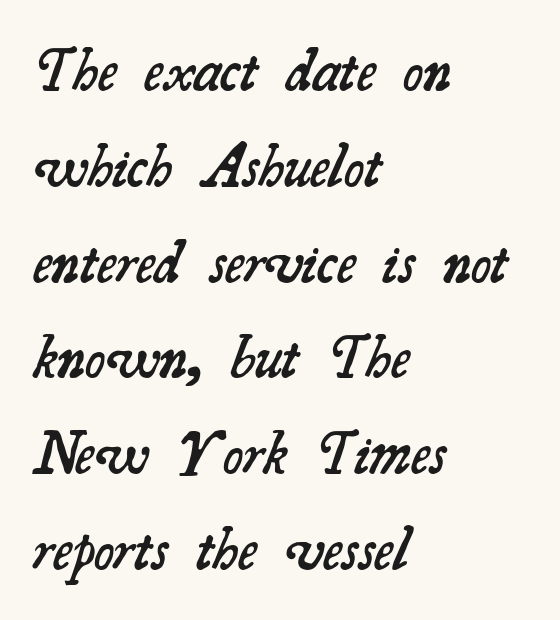
{"serif": "yes", "bold": "semi", "weight": "semibold", "width": "normal", "stroke_contrast": "medium", "x_height": "small", "monospaced": "no", "underline": "no", "align": "left", "line_spacing": "normal", "line_spacing_ratio": 1.57, "letter_spacing": "normal", "letter_spacing_em": 0.0, "glyph_px": 61}
